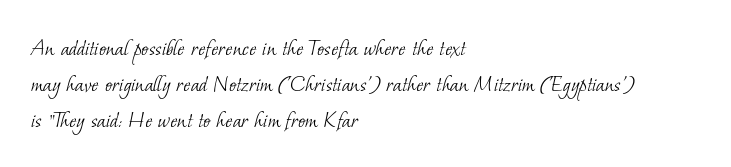
The characters are drawn with everyday or finer stroke widths. This sample is left-justified, so line endings fall wherever the words run out. Successive baselines arrive at the customary interval. Short note: letters normally spaced.
